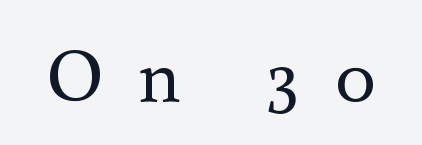
{"serif": "yes", "italic": "no", "bold": "no", "weight": "regular", "width": "normal", "stroke_contrast": "medium", "x_height": "small", "monospaced": "no", "underline": "no", "letter_spacing": "wide", "letter_spacing_em": 0.47, "glyph_px": 75}
